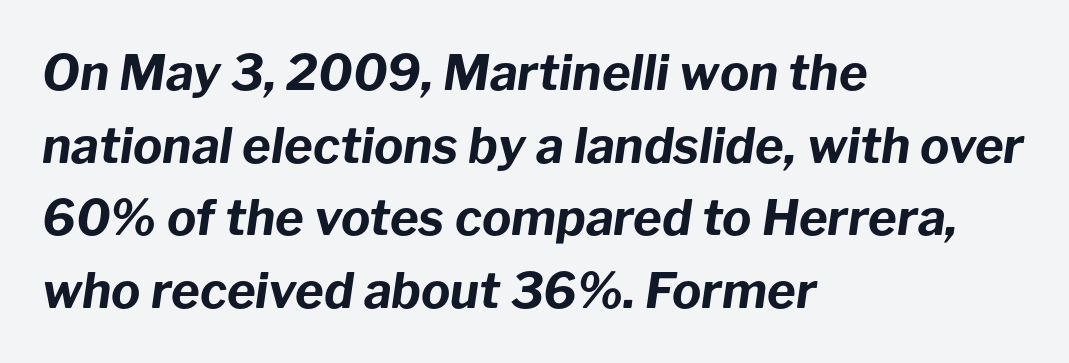
These words are printed bold, with thick strokes throughout. Glance below the letters and you will spot only blank space. Glyph-to-glyph distance matches everyday printed text. One-word summary of the alignment: left. Leading: standard. A typesetter would call this proportional, since set widths differ per character.
